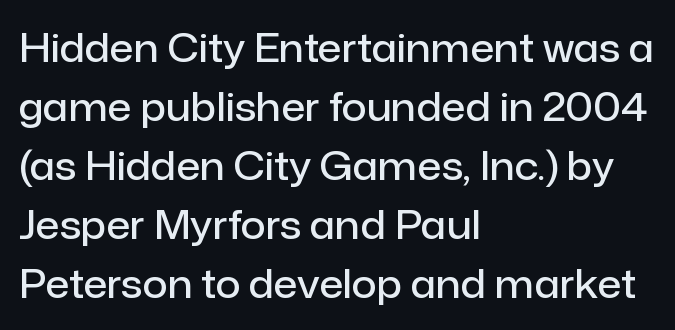
The image shows 39 px semibold sans-serif type, upright; set left-aligned, normal line spacing (1.51x), normal letter spacing, not underlined; low stroke contrast and a medium x-height.
